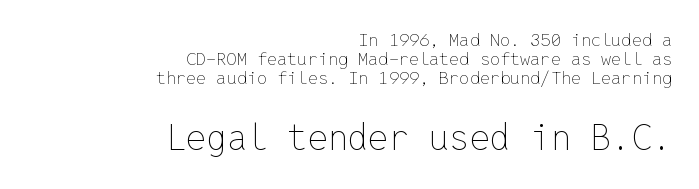
{"italic": "no", "bold": "no", "weight": "thin", "width": "normal", "stroke_contrast": "low", "x_height": "medium", "monospaced": "yes", "underline": "no", "align": "right", "line_spacing": "tight", "line_spacing_ratio": 1.06, "letter_spacing": "normal", "letter_spacing_em": 0.0, "larger_block": "second", "size_ratio": 2.0, "glyph_px": 36}
